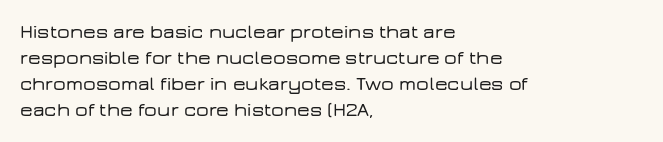
{"italic": "no", "underline": "no", "align": "left", "line_spacing": "normal", "line_spacing_ratio": 1.3, "letter_spacing": "normal", "letter_spacing_em": 0.0, "glyph_px": 20}
